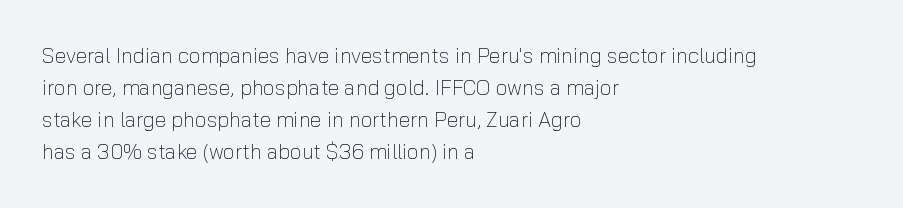
Is the block centered? No — it sits flush against the left margin. Honestly, the row spacing looks completely unremarkable. Check under the words: just untouched page. Ascenders rise straight up at ninety degrees. Nobody touched the tracking dial on this one.
